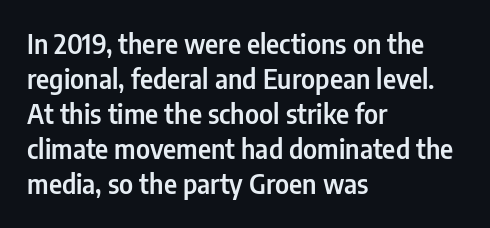
The image shows 26 px text type, upright; set left-aligned, normal line spacing (1.35x), normal letter spacing, not underlined.
